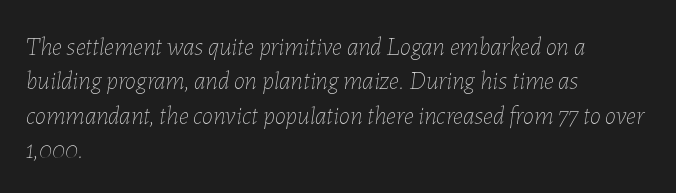
Words appear dense and cohesive because spacing is normal. The whole block is typeset with a tilt. Weight: regular or lighter. The rag falls on the right side of this text block.
